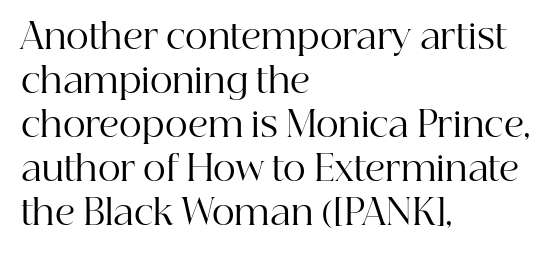
Q: Is the text bold? A: No.
Q: Is the text italic (slanted)? A: No, it is upright.
Q: Is the typeface a serif or a sans-serif typeface? A: Serif.
Q: Is the text underlined? A: No.
Q: How is the paragraph aligned? A: Left-aligned.
Q: Is the spacing between letters normal or unusually wide? A: Normal.
Q: Is the spacing between lines tight, normal or loose? A: Normal.
Q: Width (condensed, normal, or wide)? A: Normal.
Q: Stroke contrast? A: High.
Q: x-height? A: Medium.
Q: Monospaced? A: No.
